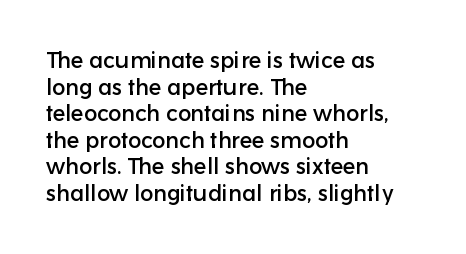
{"italic": "no", "underline": "no", "align": "left", "line_spacing_ratio": 1.21, "letter_spacing": "normal", "letter_spacing_em": 0.0, "glyph_px": 22}
